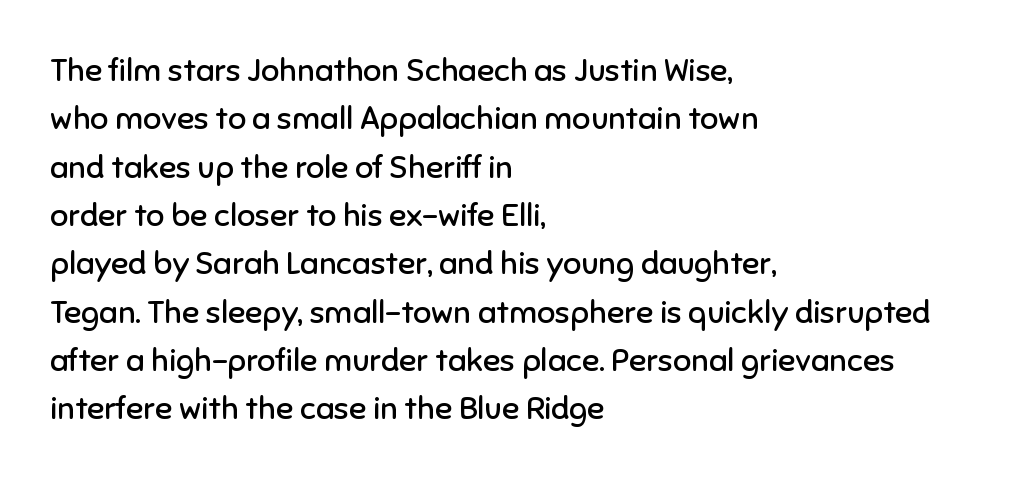
The rendering anchors every line to the left-hand side. Weight: regular or lighter. No italicization has been applied; the sample stays upright. Unlike a traditional serif, this face leaves its strokes unadorned. Underline: absent. Spacing verdict: proportional, widths tailored to each character.
